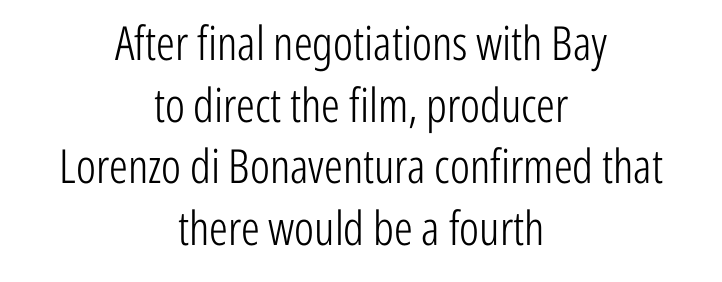
Q: Is the text bold? A: No.
Q: Is the text italic (slanted)? A: No, it is upright.
Q: Is the typeface a serif or a sans-serif typeface? A: Sans-serif.
Q: Is the text underlined? A: No.
Q: How is the paragraph aligned? A: Centered.
Q: Is the spacing between letters normal or unusually wide? A: Normal.
Q: Is the spacing between lines tight, normal or loose? A: Normal.
Q: Width (condensed, normal, or wide)? A: Condensed.
Q: Stroke contrast? A: Low.
Q: x-height? A: Medium.
Q: Monospaced? A: No.
